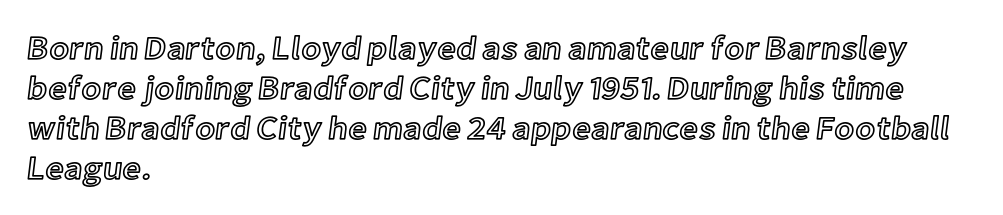
{"width": "normal", "x_height": "medium", "monospaced": "no", "underline": "no", "align": "left", "line_spacing_ratio": 1.21, "letter_spacing": "normal", "letter_spacing_em": 0.0, "glyph_px": 33}
